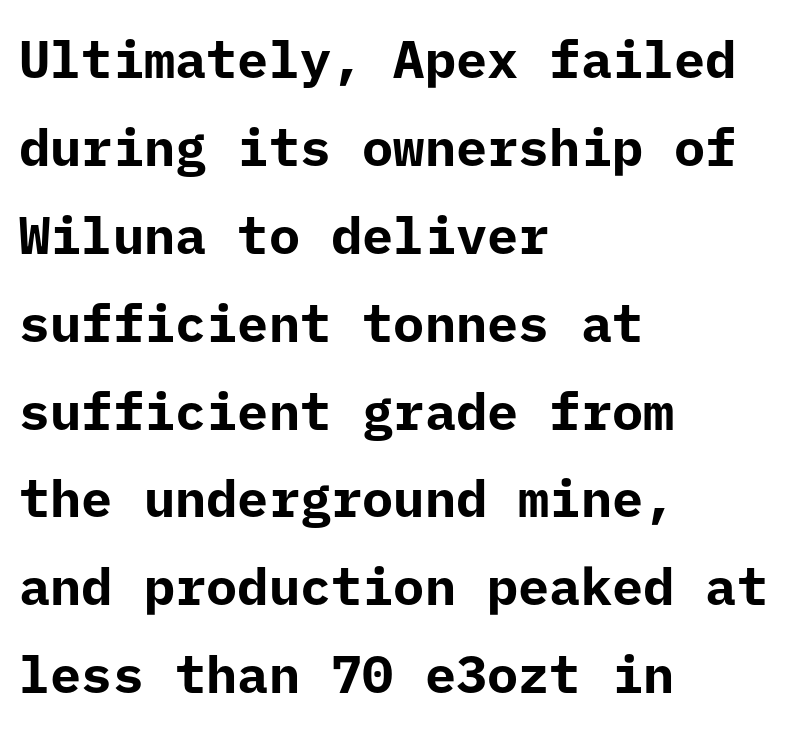
{"serif": "no", "italic": "no", "bold": "yes", "weight": "bold", "width": "normal", "stroke_contrast": "low", "x_height": "medium", "underline": "no", "align": "left", "line_spacing": "normal", "line_spacing_ratio": 1.69, "letter_spacing": "normal", "letter_spacing_em": 0.0, "glyph_px": 52}
